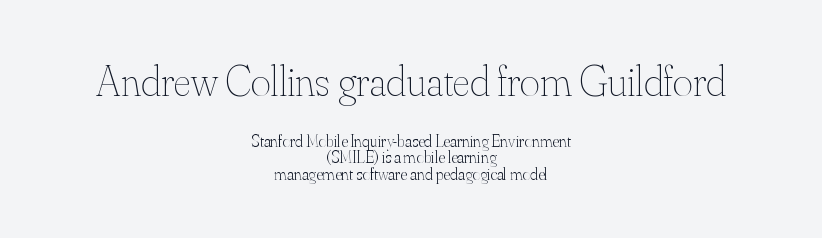
{"italic": "no", "bold": "no", "weight": "thin", "width": "normal", "stroke_contrast": "medium", "x_height": "small", "monospaced": "no", "underline": "no", "align": "center", "line_spacing": "tight", "line_spacing_ratio": 0.98, "letter_spacing": "normal", "letter_spacing_em": 0.0, "larger_block": "first", "size_ratio": 2.53, "glyph_px": 43}
